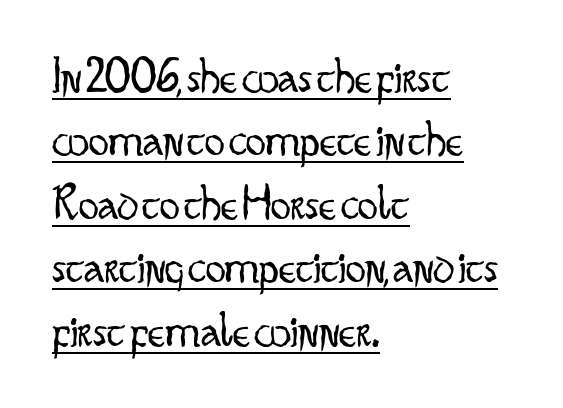
{"serif": "no", "italic": "no", "bold": "no", "weight": "light", "width": "condensed", "stroke_contrast": "low", "x_height": "small", "monospaced": "no", "underline": "yes", "align": "left", "line_spacing": "normal", "line_spacing_ratio": 1.27, "letter_spacing": "normal", "letter_spacing_em": 0.0, "glyph_px": 50}
